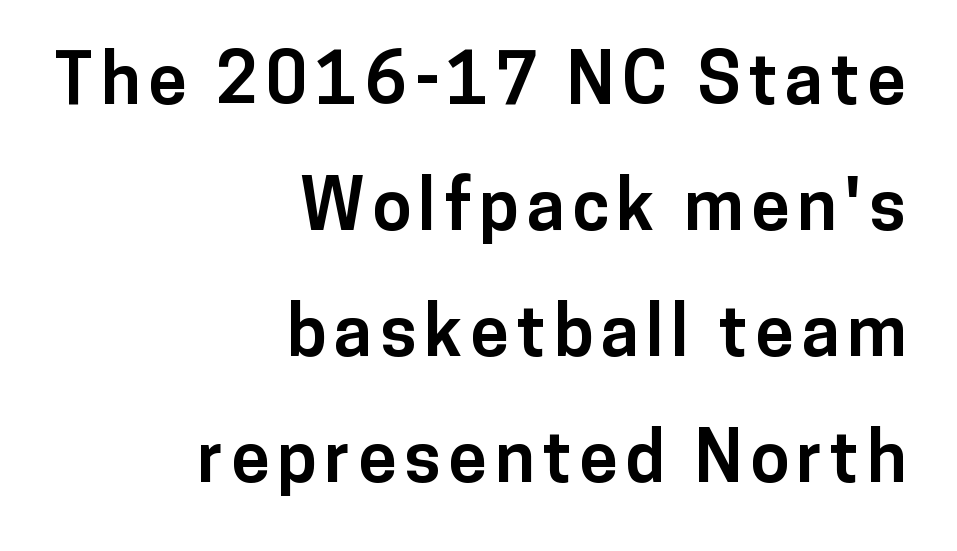
{"serif": "no", "italic": "no", "bold": "yes", "weight": "bold", "width": "normal", "stroke_contrast": "low", "x_height": "medium", "monospaced": "no", "underline": "no", "align": "right", "line_spacing_ratio": 1.8, "glyph_px": 70}
